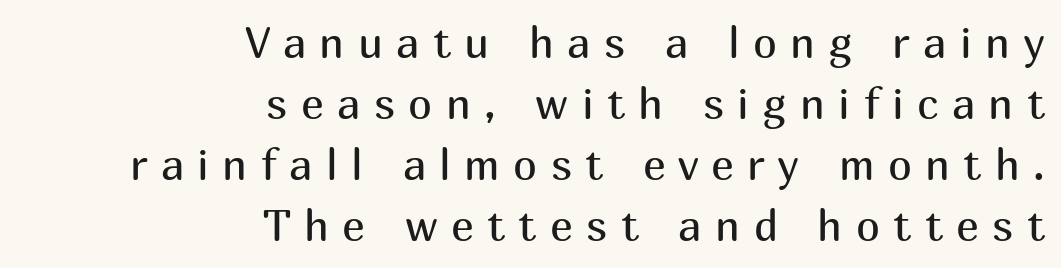
Q: Is the text bold? A: No.
Q: Is the text italic (slanted)? A: No, it is upright.
Q: Is the typeface a serif or a sans-serif typeface? A: Sans-serif.
Q: Is the text underlined? A: No.
Q: How is the paragraph aligned? A: Right-aligned.
Q: Is the spacing between letters normal or unusually wide? A: Unusually wide.
Q: Is the spacing between lines tight, normal or loose? A: Normal.
Q: Width (condensed, normal, or wide)? A: Normal.
Q: Stroke contrast? A: Medium.
Q: x-height? A: Medium.
Q: Monospaced? A: No.
